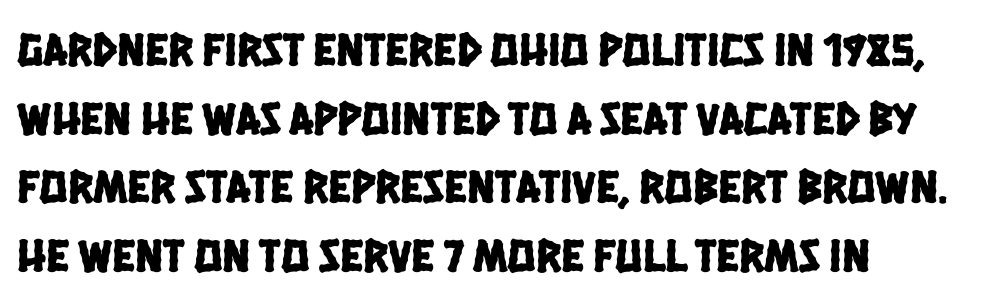
Regarding serifs, this sample does without them. The rendering uses natural spacing where letterforms have individual widths. Does the copy run flush right? No — it runs flush left. The letterforms sit shoulder to shoulder at normal distance.
